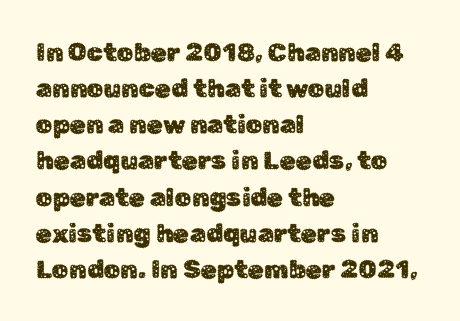
{"italic": "no", "underline": "no", "align": "left", "line_spacing": "normal", "line_spacing_ratio": 1.39, "letter_spacing": "normal", "letter_spacing_em": 0.0, "glyph_px": 26}
